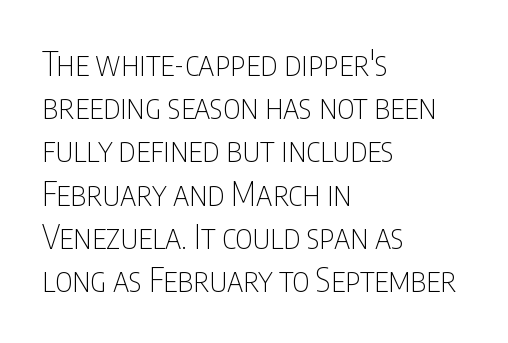
Q: Is the text bold? A: No.
Q: Is the text italic (slanted)? A: No, it is upright.
Q: Is the typeface a serif or a sans-serif typeface? A: Sans-serif.
Q: Is the text underlined? A: No.
Q: How is the paragraph aligned? A: Left-aligned.
Q: Is the spacing between letters normal or unusually wide? A: Normal.
Q: Is the spacing between lines tight, normal or loose? A: Normal.
Q: Width (condensed, normal, or wide)? A: Condensed.
Q: Stroke contrast? A: Low.
Q: x-height? A: Large.
Q: Monospaced? A: No.
